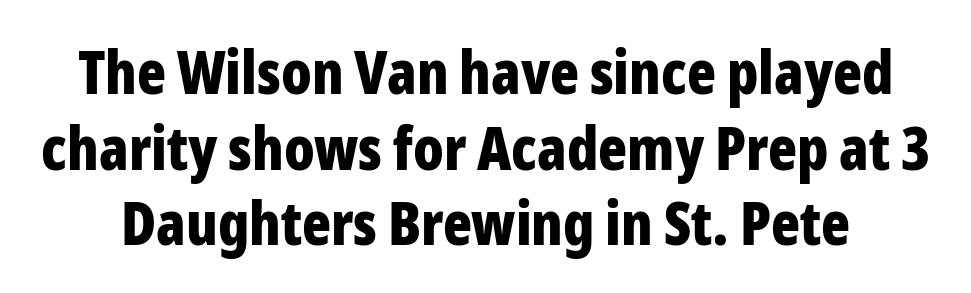
The block of text has a typical density, with ordinary space between rows. The face used here is a sans, in the tradition of grotesques and geometrics. Stroke thickness is high; the sample reads as a true bold. The foot of each line stays bare and open.
